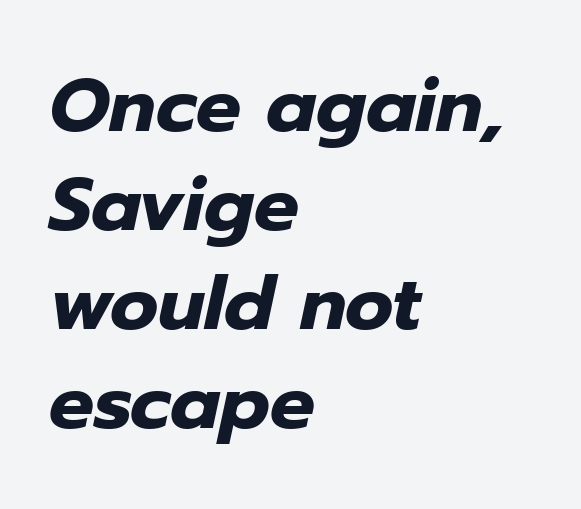
The image shows 75 px heavy type, italic (leaning right); set left-aligned, normal line spacing (1.32x), normal letter spacing, not underlined; low stroke contrast and a medium x-height.
